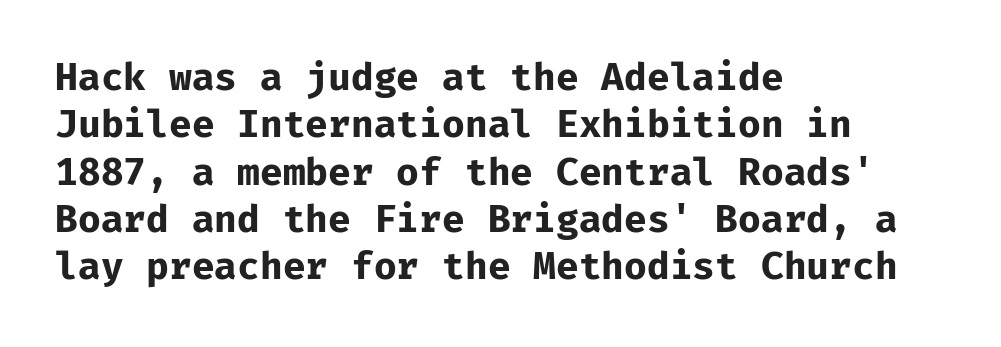
{"serif": "no", "italic": "no", "bold": "yes", "weight": "bold", "width": "normal", "stroke_contrast": "low", "x_height": "medium", "monospaced": "yes", "underline": "no", "align": "left", "line_spacing": "normal", "line_spacing_ratio": 1.28, "letter_spacing": "normal", "letter_spacing_em": 0.0, "glyph_px": 37}
